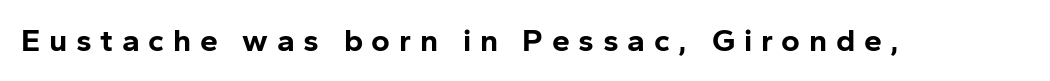
The image shows 32 px bold sans-serif type, upright; set unusually wide letter spacing (+0.27 em), not underlined; low stroke contrast and a medium x-height.
